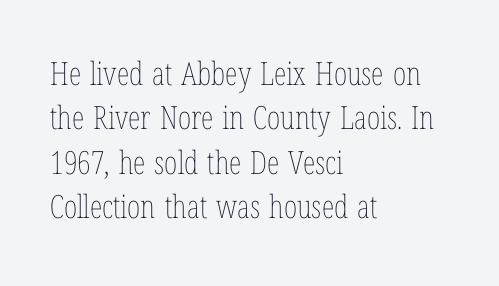
Q: Is the text bold? A: No.
Q: Is the text italic (slanted)? A: No, it is upright.
Q: Is the text underlined? A: No.
Q: How is the paragraph aligned? A: Left-aligned.
Q: Is the spacing between letters normal or unusually wide? A: Normal.
Q: Is the spacing between lines tight, normal or loose? A: Normal.
Q: Width (condensed, normal, or wide)? A: Condensed.
Q: Stroke contrast? A: Low.
Q: x-height? A: Medium.
Q: Monospaced? A: No.
